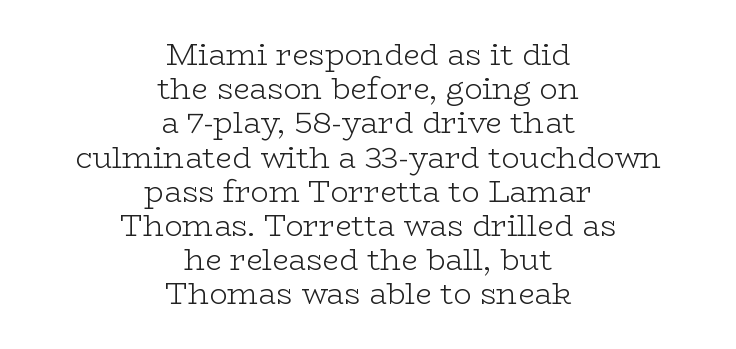
Q: Is the text bold? A: No.
Q: Is the text italic (slanted)? A: No, it is upright.
Q: Is the typeface a serif or a sans-serif typeface? A: Serif.
Q: Is the text underlined? A: No.
Q: How is the paragraph aligned? A: Centered.
Q: Is the spacing between letters normal or unusually wide? A: Normal.
Q: Is the spacing between lines tight, normal or loose? A: Tight.
Q: Width (condensed, normal, or wide)? A: Wide.
Q: Stroke contrast? A: Low.
Q: x-height? A: Medium.
Q: Monospaced? A: No.
